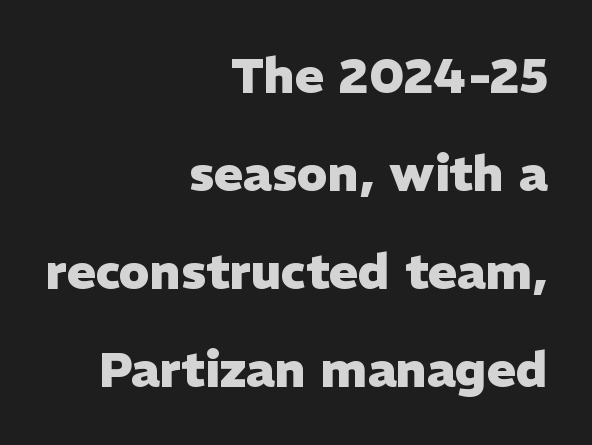
The image shows 49 px heavy sans-serif type, upright; set right-aligned, loose line spacing (2.0x), normal letter spacing, not underlined; low stroke contrast and a medium x-height.
